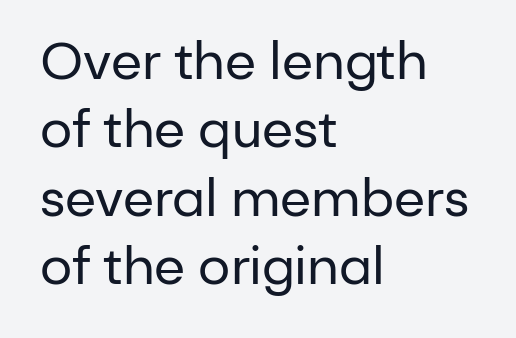
The image shows 51 px regular-weight sans-serif type, upright; set left-aligned, normal line spacing (1.34x), normal letter spacing, not underlined; low stroke contrast and a medium x-height.
